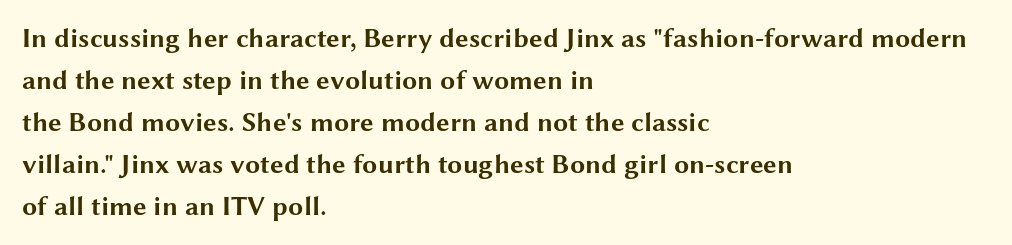
Q: Is the text bold? A: Yes.
Q: Is the text italic (slanted)? A: No, it is upright.
Q: Is the text underlined? A: No.
Q: How is the paragraph aligned? A: Left-aligned.
Q: Is the spacing between letters normal or unusually wide? A: Normal.
Q: Is the spacing between lines tight, normal or loose? A: Normal.
